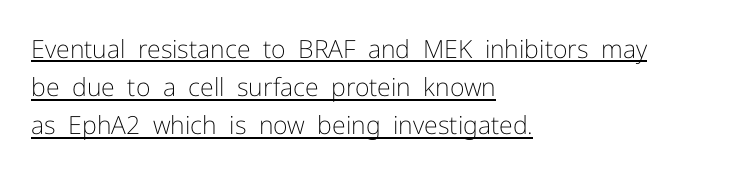
A typesetter would mark this as roman, not italic. Words appear dense and cohesive because spacing is normal. The block of text has a typical density, with ordinary space between rows. Somebody hit Ctrl+U on this one — the words are underlined. Stem width sits at or under what a default text font uses.
